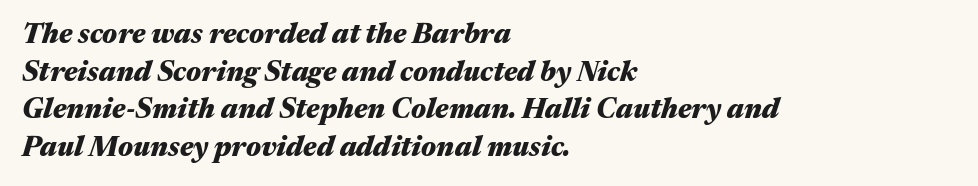
The rows are spaced the way most documents space them. Alignment: flush left. The rendering applies a slant to the glyphs. Spacing between characters is what you'd get straight out of the box. These lines are rendered in a variable-pitch font.
